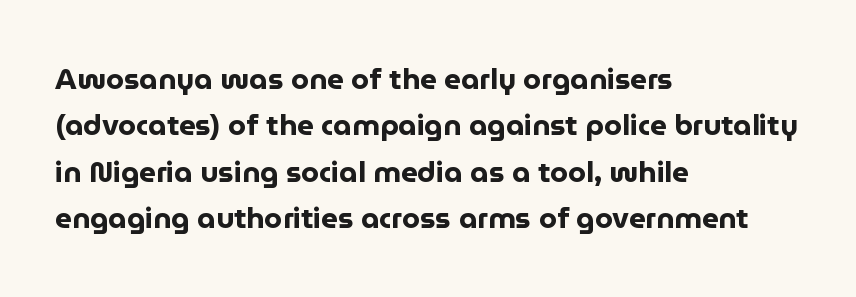
Look at the stroke-to-counter ratio: heavy, a bold. Descenders are the only things crossing below the line. Spacing verdict: proportional, widths tailored to each character. Students, note that the glyphs here touch the page at normal intervals.
